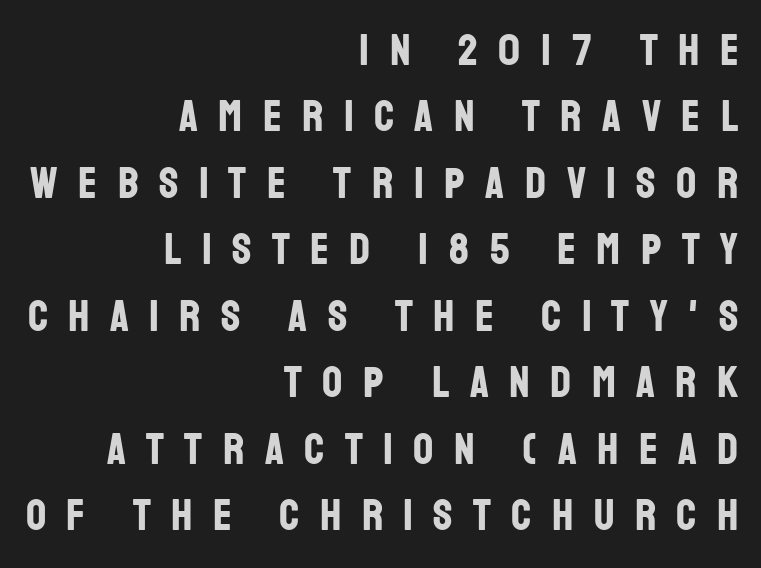
The image shows 44 px bold, condensed sans-serif type, upright; set right-aligned, normal line spacing (1.51x), unusually wide letter spacing (+0.47 em), not underlined; low stroke contrast and a large x-height.
